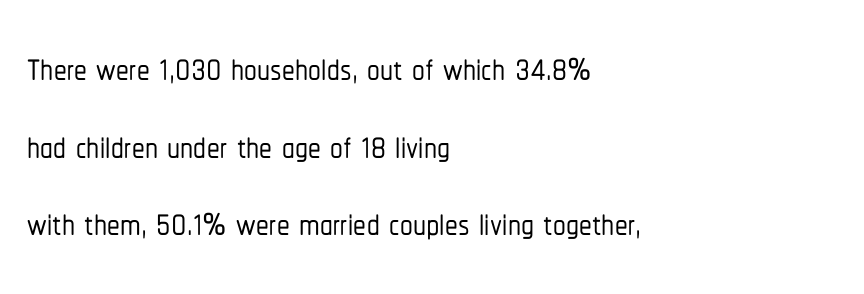
{"serif": "no", "italic": "no", "width": "condensed", "stroke_contrast": "low", "x_height": "medium", "monospaced": "no", "underline": "no", "align": "left", "line_spacing": "normal", "line_spacing_ratio": 1.52, "letter_spacing": "normal", "letter_spacing_em": 0.0, "glyph_px": 51}
